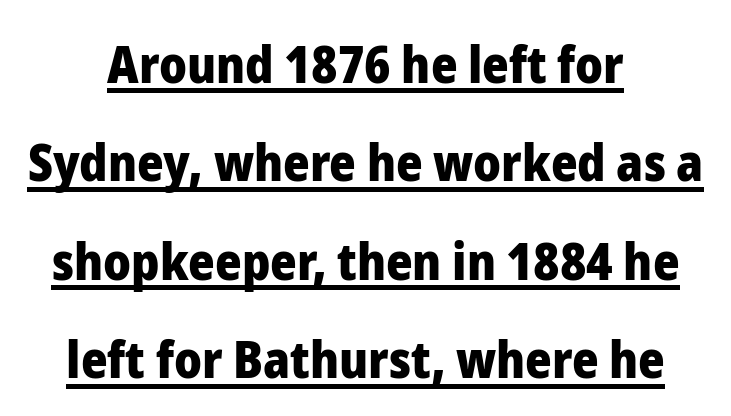
The image shows 51 px heavy sans-serif type, upright; set centered, loose line spacing (1.93x), normal letter spacing, underlined; low stroke contrast and a medium x-height.
